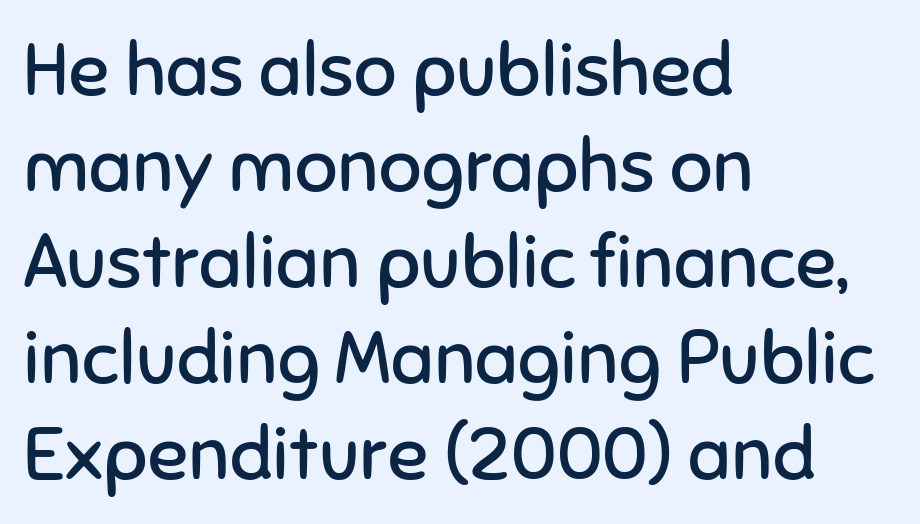
{"serif": "no", "italic": "no", "bold": "no", "weight": "regular", "width": "normal", "stroke_contrast": "low", "x_height": "medium", "monospaced": "no", "underline": "no", "align": "left", "line_spacing": "normal", "line_spacing_ratio": 1.28, "letter_spacing": "normal", "letter_spacing_em": 0.0, "glyph_px": 75}
